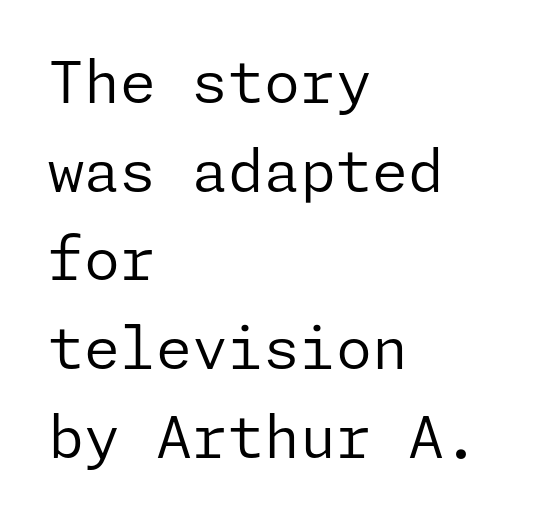
Between one letter and the next there's only the usual sliver of space. This sample is left-justified, so line endings fall wherever the words run out. Ascenders rise straight up at ninety degrees. The passage shown is typeset with a sans-serif family. A clean baseline with only descenders dipping below it. The block of text has a typical density, with ordinary space between rows.
